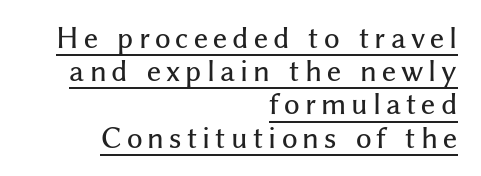
The image shows 27 px text type, upright; set right-aligned, line spacing 1.23x, underlined.
